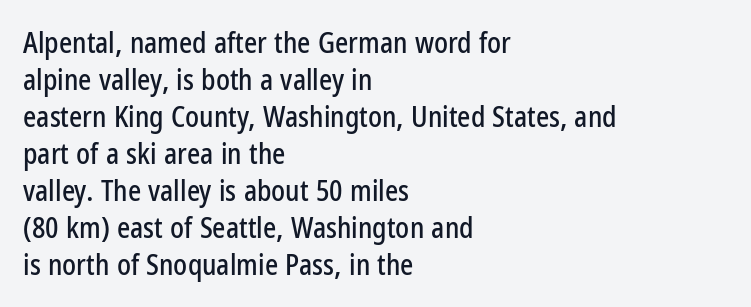
Horizontal alignment here is leftward, the default for most running prose. Every stem runs plumb, perpendicular to the baseline. Vertically, the passage feels balanced, rows spaced as you'd expect. Here the designer chose a conventional face with non-uniform glyph widths. Any mark beneath the type? The region is blank. Characters follow at the spacing the type designer built in.
